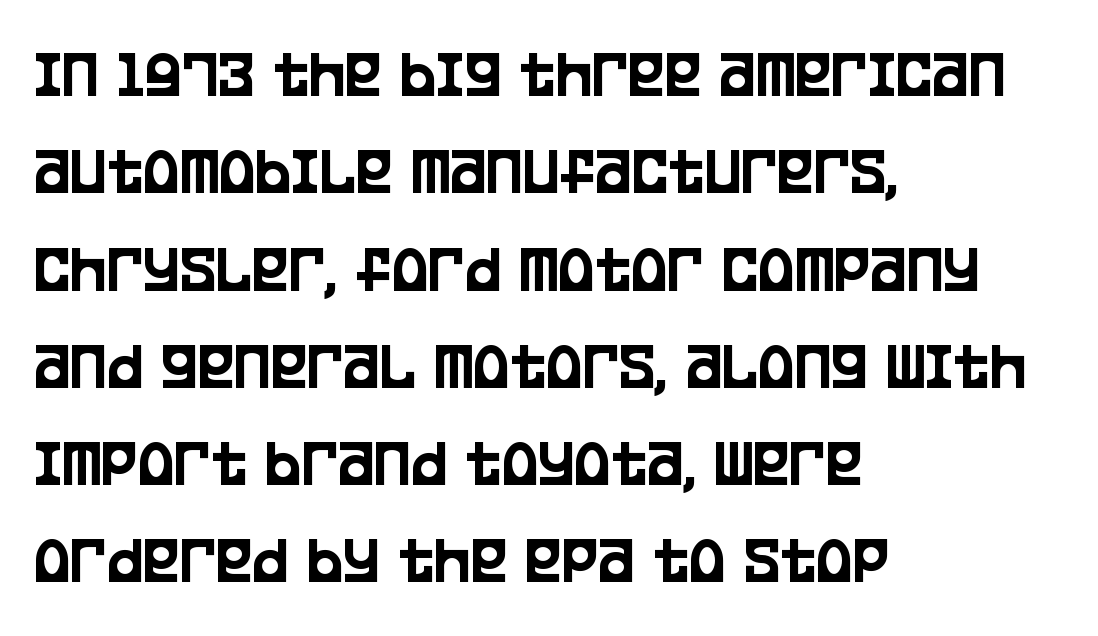
The image shows 69 px condensed sans-serif type, upright; set left-aligned, normal line spacing (1.41x), normal letter spacing, not underlined; low stroke contrast and a large x-height.
